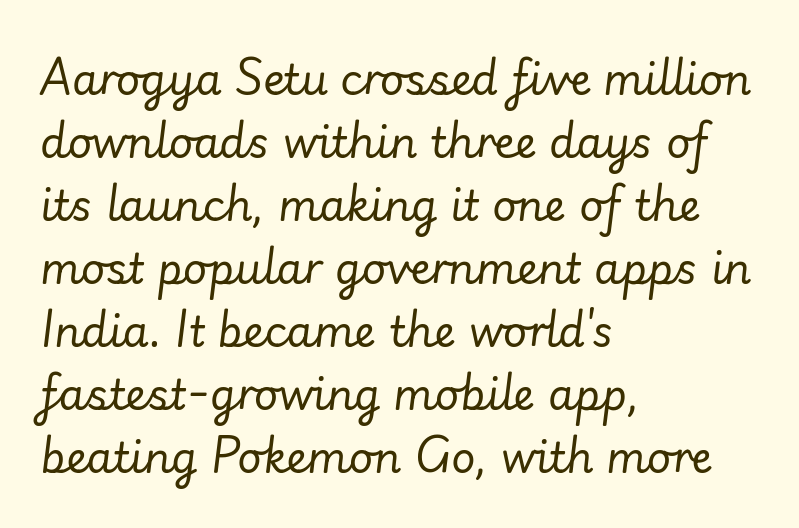
Is this a fixed-width face? No — the glyphs have proportional, varying widths. Heft: none added — not bold. Teacher's note: observe the even left margin — that is flush-left alignment. The lines sit at an ordinary, default distance from one another. Just letters on the line, the space beneath them empty.
